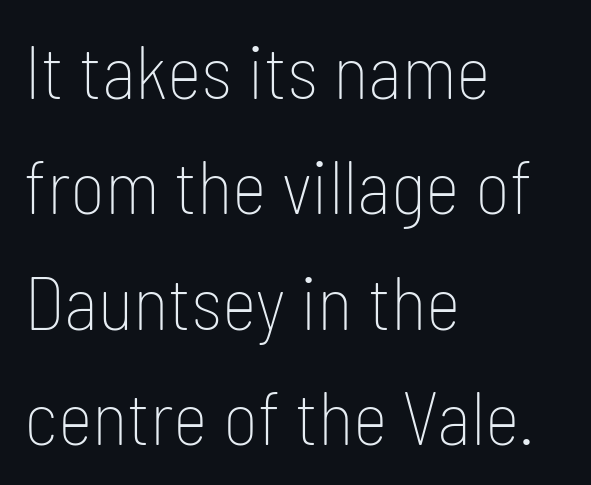
Ordinary non-slanted type is in use. The space between consecutive lines is moderate. These lines keep a tight, regular rhythm from letter to letter. A quiet, ordinary-to-light weight characterises the typeface. The rendering uses natural spacing where letterforms have individual widths. Font category for this specimen: sans-serif.
